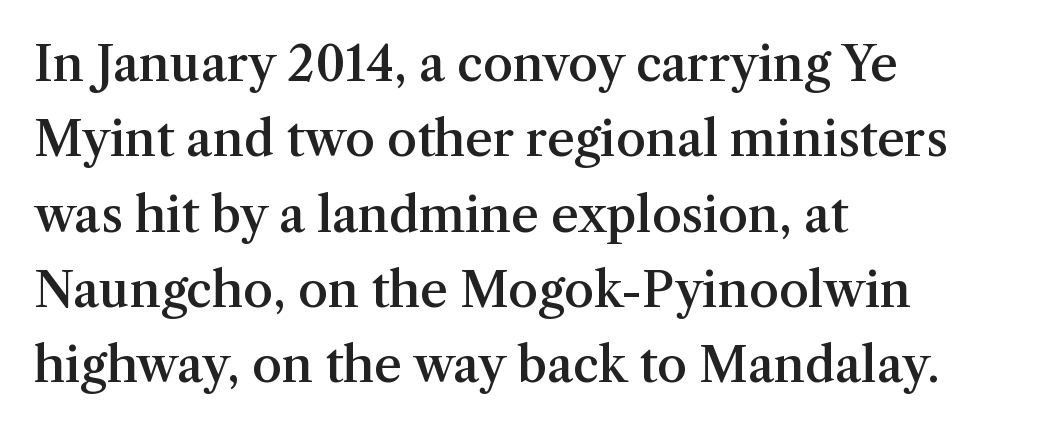
{"serif": "yes", "italic": "no", "bold": "semi", "weight": "semibold", "width": "normal", "stroke_contrast": "medium", "x_height": "medium", "monospaced": "no", "underline": "no", "align": "left", "line_spacing": "normal", "line_spacing_ratio": 1.57, "letter_spacing": "normal", "letter_spacing_em": 0.0, "glyph_px": 48}
